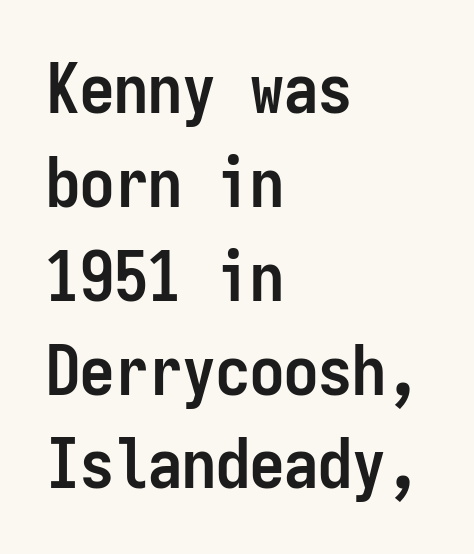
{"serif": "no", "italic": "no", "bold": "yes", "weight": "semibold", "width": "condensed", "stroke_contrast": "low", "x_height": "medium", "monospaced": "yes", "underline": "no", "align": "left", "line_spacing": "normal", "line_spacing_ratio": 1.38, "letter_spacing": "normal", "letter_spacing_em": 0.0, "glyph_px": 68}
